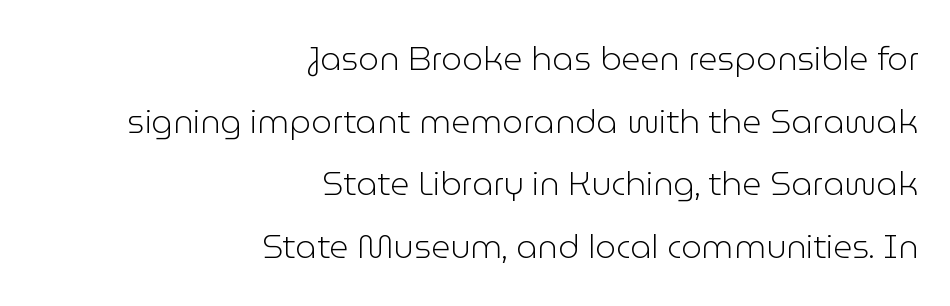
{"serif": "no", "italic": "no", "bold": "no", "weight": "light", "width": "normal", "stroke_contrast": "low", "x_height": "medium", "monospaced": "no", "underline": "no", "align": "right", "line_spacing": "loose", "line_spacing_ratio": 1.9, "letter_spacing": "normal", "letter_spacing_em": 0.0, "glyph_px": 33}
